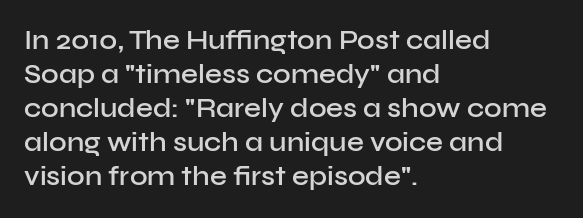
{"italic": "no", "bold": "semi", "underline": "no", "align": "left", "line_spacing": "normal", "line_spacing_ratio": 1.26, "letter_spacing": "normal", "letter_spacing_em": 0.0, "glyph_px": 27}
